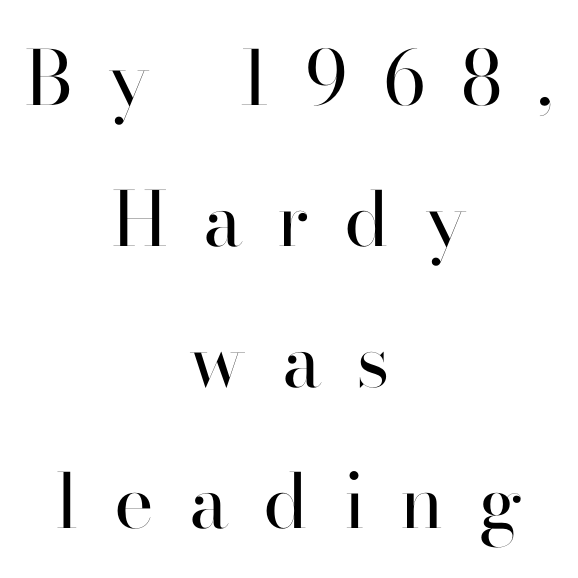
A typesetter would call this proportional, since set widths differ per character. Caption: face not bold, strokes unweighted. Short and long lines alike share a common midpoint. Lines of text with bare space underneath. This rendering widens character spacing well past its baseline value. The typography opts for an upright posture over an oblique one.
